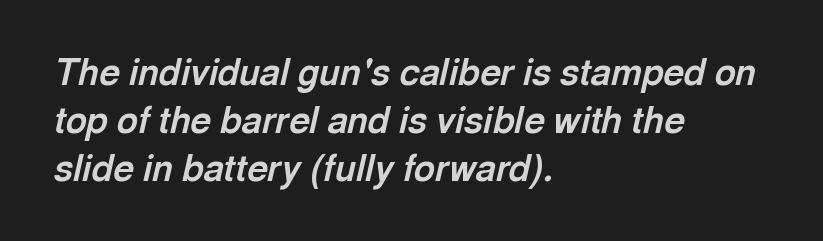
This rendering features lettering with no underline. Slant detected: the letters are inclined. Is this a fixed-width face? No — the glyphs have proportional, varying widths. Successive baselines arrive at the customary interval. Honestly, the letter spacing is just normal — you wouldn't notice it.
